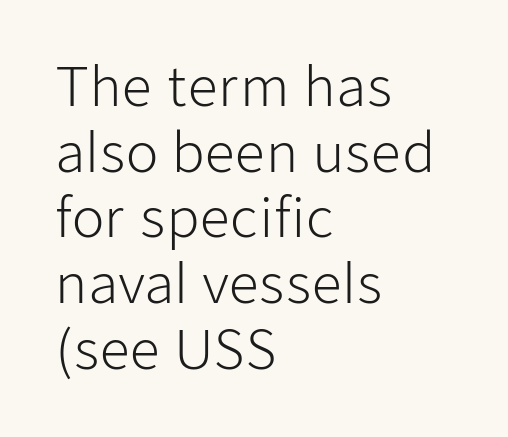
{"serif": "no", "italic": "no", "bold": "no", "weight": "light", "width": "normal", "stroke_contrast": "low", "x_height": "medium", "monospaced": "no", "underline": "no", "align": "left", "line_spacing_ratio": 1.24, "letter_spacing": "normal", "letter_spacing_em": 0.0, "glyph_px": 53}
